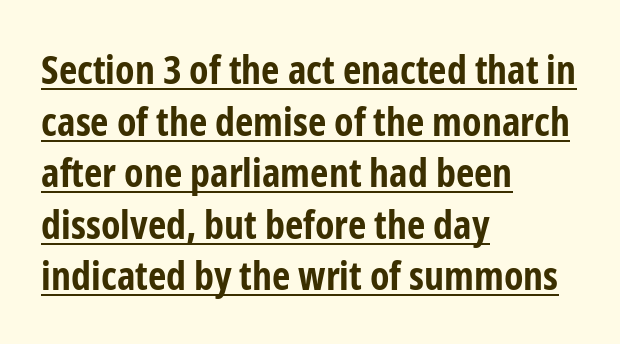
{"serif": "no", "italic": "no", "bold": "yes", "weight": "bold", "width": "condensed", "stroke_contrast": "low", "x_height": "medium", "monospaced": "no", "underline": "yes", "align": "left", "line_spacing": "normal", "line_spacing_ratio": 1.29, "letter_spacing": "normal", "letter_spacing_em": 0.0, "glyph_px": 40}
